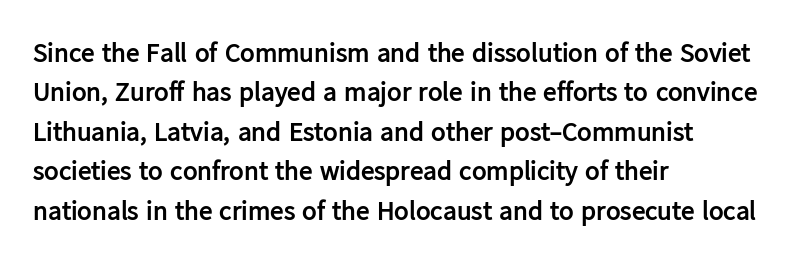
Q: Is the text bold? A: Yes.
Q: Is the text italic (slanted)? A: No, it is upright.
Q: Is the text underlined? A: No.
Q: How is the paragraph aligned? A: Left-aligned.
Q: Is the spacing between letters normal or unusually wide? A: Normal.
Q: Is the spacing between lines tight, normal or loose? A: Normal.
